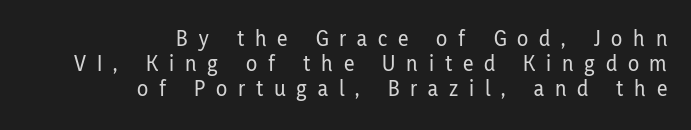
The image shows 23 px text type, upright; set right-aligned, tight line spacing (1.09x), unusually wide letter spacing (+0.47 em), not underlined.
